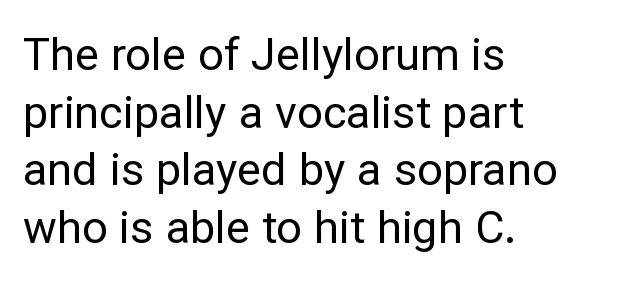
The image shows 45 px regular-weight sans-serif type, upright; set left-aligned, normal line spacing (1.28x), normal letter spacing, not underlined; low stroke contrast and a medium x-height.
